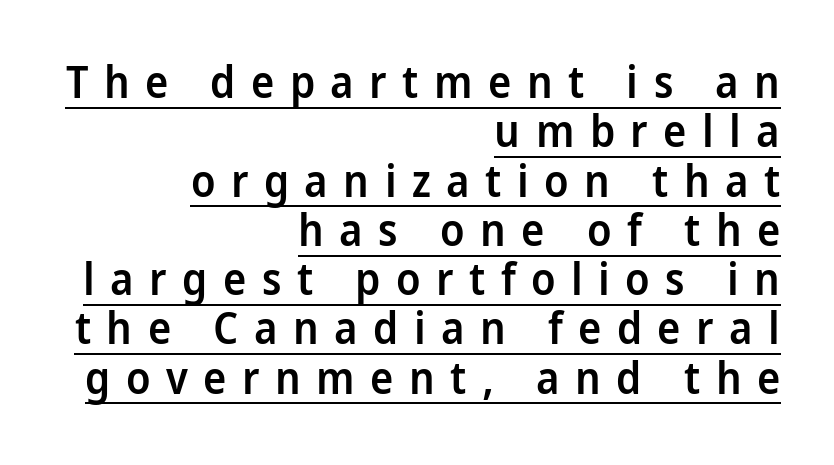
The image shows 44 px semibold, condensed sans-serif type, upright; set right-aligned, tight line spacing (1.12x), unusually wide letter spacing (+0.35 em), underlined; low stroke contrast and a large x-height.
